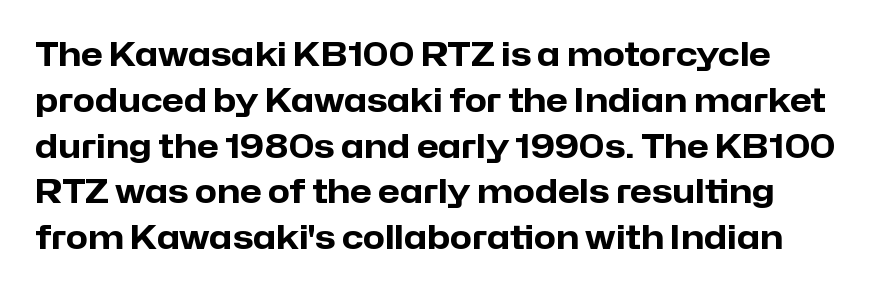
The image shows 32 px heavy sans-serif type, upright; set normal line spacing (1.43x), normal letter spacing, not underlined; low stroke contrast and a medium x-height.
